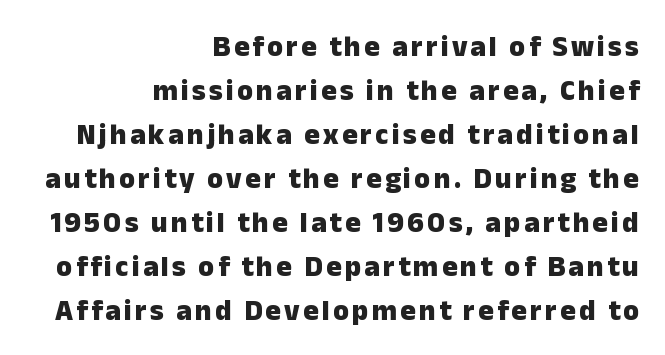
You could not count columns in this text — the font is proportionally spaced. The typesetting leans heavy: a genuine bold. The rag falls on the left side of this text block. What's the leading like? Ordinary, nothing unusual. Unlike a traditional serif, this face leaves its strokes unadorned.
